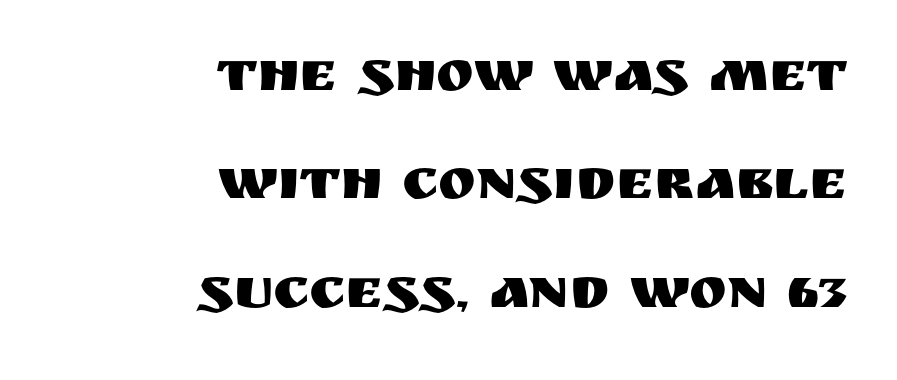
The image shows 57 px sans-serif type, upright; set right-aligned, loose line spacing (1.9x), normal letter spacing, not underlined; medium stroke contrast and a large x-height.
